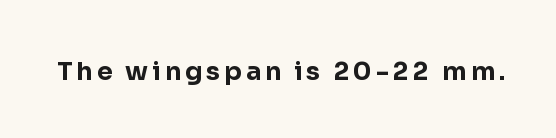
Q: Is the text bold? A: Yes.
Q: Is the text italic (slanted)? A: No, it is upright.
Q: Is the text underlined? A: No.
